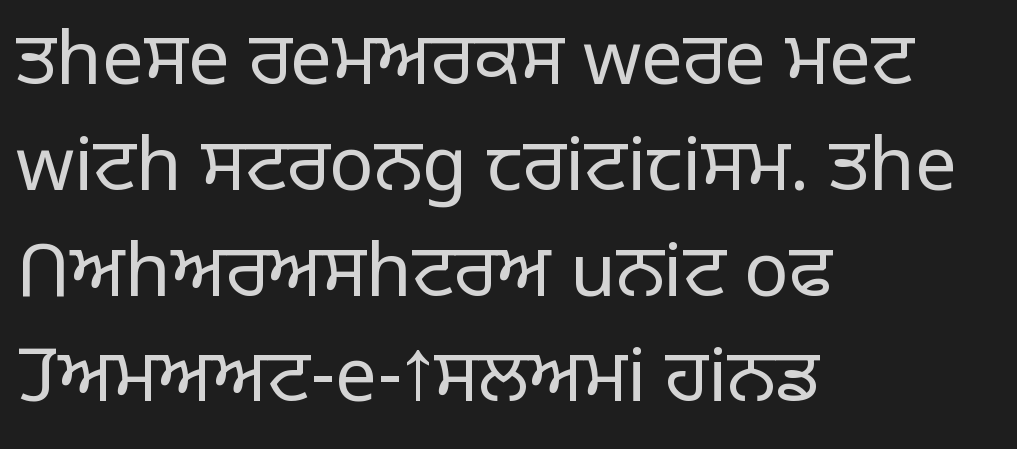
{"serif": "no", "italic": "no", "bold": "no", "weight": "light", "width": "normal", "stroke_contrast": "low", "x_height": "large", "monospaced": "no", "underline": "no", "align": "left", "line_spacing": "normal", "line_spacing_ratio": 1.43, "letter_spacing": "normal", "letter_spacing_em": 0.0, "glyph_px": 74}
